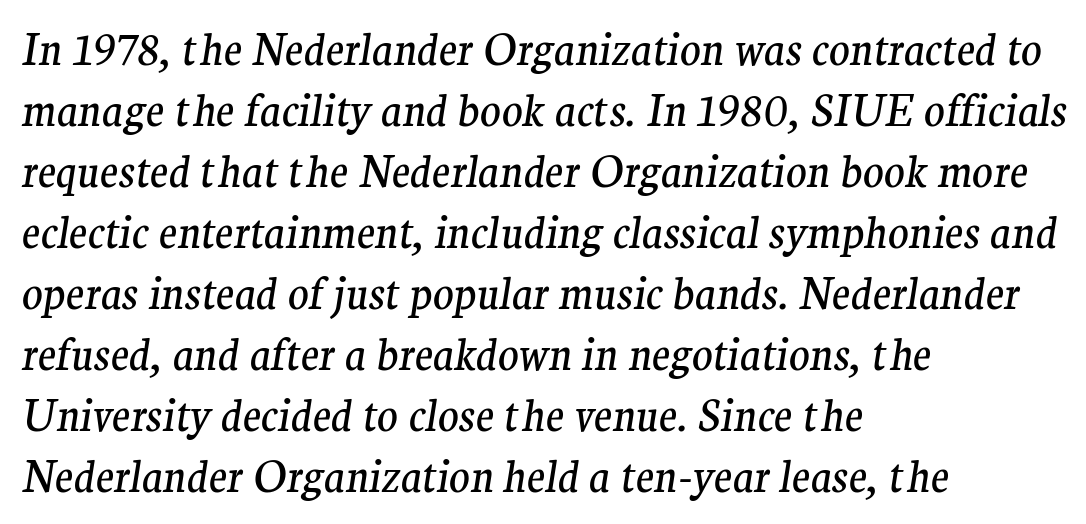
Q: Is the text bold? A: No.
Q: Is the text italic (slanted)? A: Yes, it leans right by about 9 degrees.
Q: Is the typeface a serif or a sans-serif typeface? A: Serif.
Q: Is the text underlined? A: No.
Q: How is the paragraph aligned? A: Left-aligned.
Q: Is the spacing between letters normal or unusually wide? A: Normal.
Q: Is the spacing between lines tight, normal or loose? A: Normal.
Q: Width (condensed, normal, or wide)? A: Normal.
Q: Stroke contrast? A: Medium.
Q: x-height? A: Medium.
Q: Monospaced? A: No.
